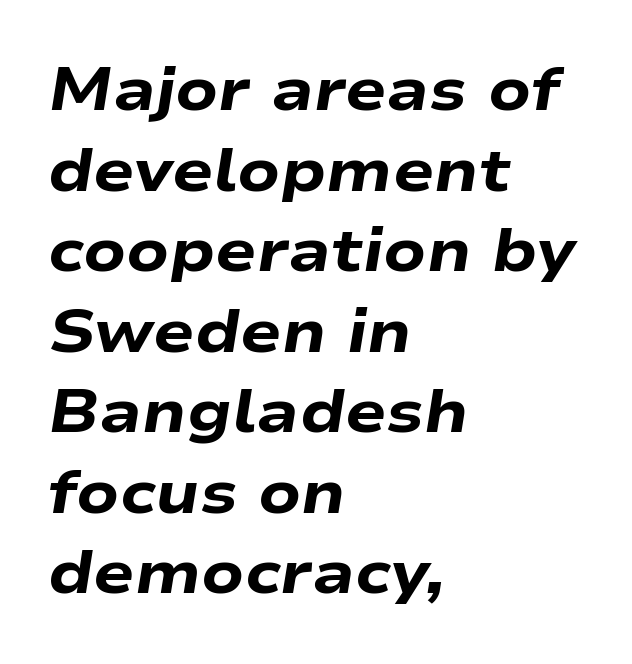
The lines sit at an ordinary, default distance from one another. The passage shown is not underscored anywhere. Tall strokes in this sample are angled rather than plumb. Caption: multi-line text, flush left, ragged right. The characters look thick and weighty, a clear bold. Here the glyphs are tracked normally, forming tight word shapes.
